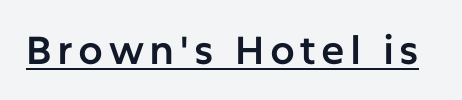
{"serif": "no", "italic": "no", "width": "normal", "stroke_contrast": "low", "x_height": "medium", "monospaced": "no", "underline": "yes", "glyph_px": 39}
